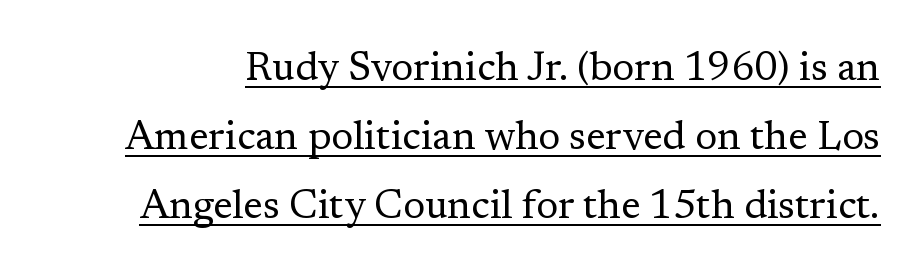
{"serif": "yes", "italic": "no", "bold": "no", "weight": "regular", "width": "normal", "stroke_contrast": "low", "x_height": "medium", "monospaced": "no", "underline": "yes", "line_spacing_ratio": 1.72, "letter_spacing": "normal", "letter_spacing_em": 0.0, "glyph_px": 40}
